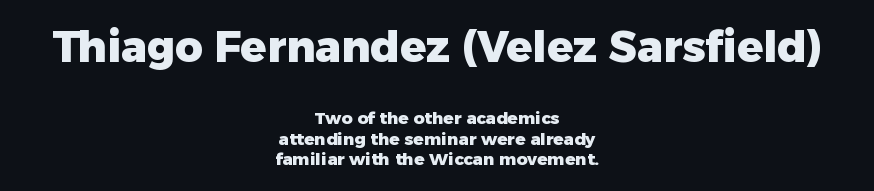
Unmarked baselines from the first word to the last. The face used here has the dense, thick strokes of a bold. This sample is center-justified, so both line endings float freely. Top chunk: large. Bottom chunk: small. A typesetter would call this proportional, since set widths differ per character.
